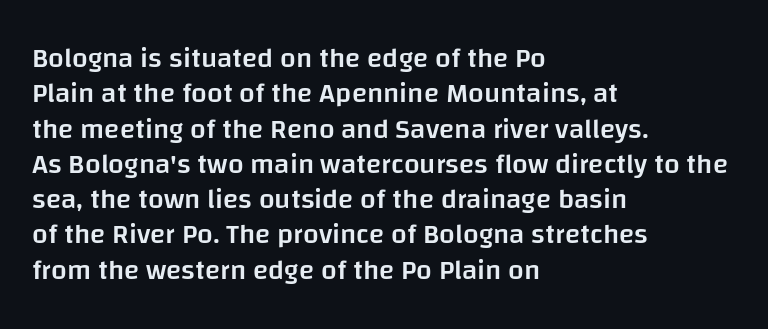
The lettering stays uniformly vertical, giving the passage a roman look. Nobody touched the tracking dial on this one. One glance says typical: line gaps are just what's usual. Each letter keeps its own natural width here, so spacing adapts to shape.
